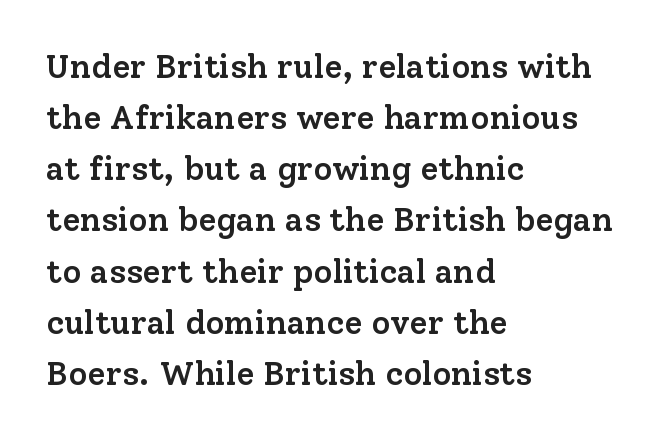
Q: Is the text bold? A: Semi-bold.
Q: Is the text italic (slanted)? A: No, it is upright.
Q: Is the typeface a serif or a sans-serif typeface? A: Serif.
Q: Is the text underlined? A: No.
Q: How is the paragraph aligned? A: Left-aligned.
Q: Is the spacing between letters normal or unusually wide? A: Normal.
Q: Is the spacing between lines tight, normal or loose? A: Normal.
Q: Width (condensed, normal, or wide)? A: Normal.
Q: Stroke contrast? A: Low.
Q: x-height? A: Medium.
Q: Monospaced? A: No.
